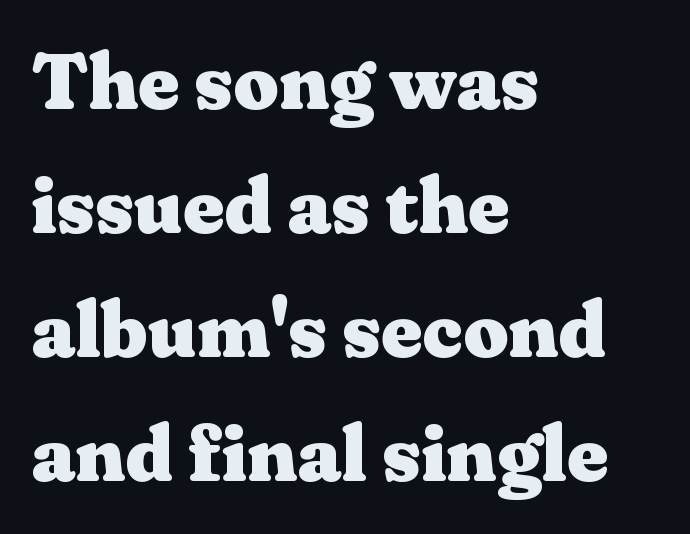
The image shows 79 px heavy, wide serif type, upright; set left-aligned, normal line spacing (1.57x), normal letter spacing, not underlined; medium stroke contrast and a medium x-height.
